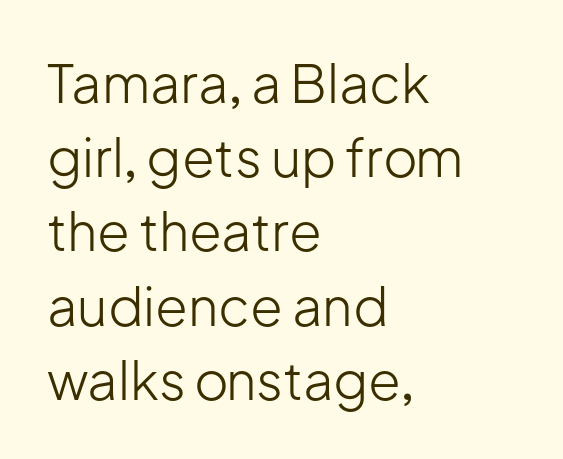
The characters are drawn with everyday or finer stroke widths. The letters stand upright; this is a roman face. Baseline-to-baseline distance is the conventional proportion of letter height. No extra tracking has been applied to these lines. The space directly below the letters is spotless. Look at the bottom of the vertical strokes: they stop flat, with no serifs.
